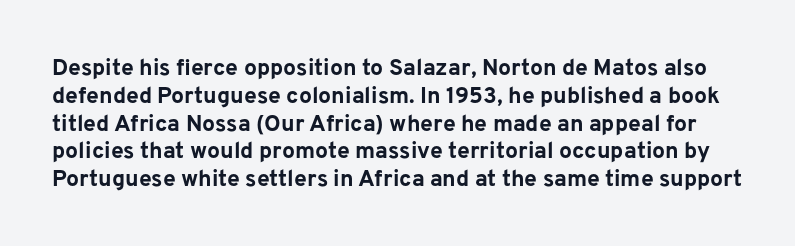
Q: Is the text bold? A: Yes.
Q: Is the text italic (slanted)? A: No, it is upright.
Q: Is the text underlined? A: No.
Q: Is the spacing between letters normal or unusually wide? A: Normal.
